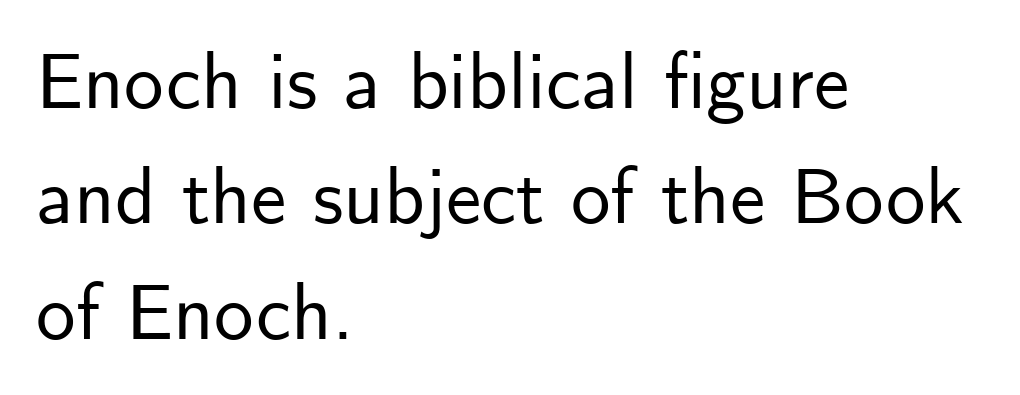
The image shows 79 px sans-serif type, upright; set left-aligned, normal line spacing (1.46x), normal letter spacing, not underlined; low stroke contrast and a small x-height.
